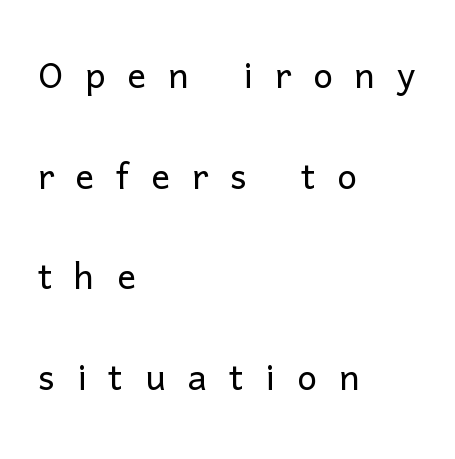
The specimen omits any rule beneath the text block's lines. Summary of weight: not heavy and not bold. These lines stand farther apart than default settings would place them. Each word looks stretched out because of the extra space between its letters. Left-aligned paragraph, ragged on the right.
